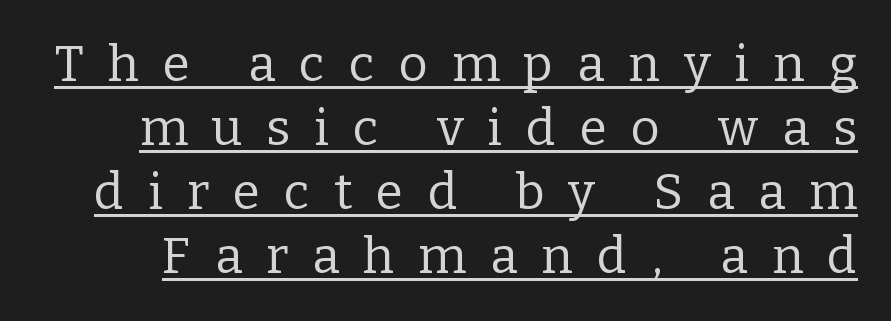
Q: Is the text bold? A: No.
Q: Is the text italic (slanted)? A: No, it is upright.
Q: Is the typeface a serif or a sans-serif typeface? A: Serif.
Q: Is the text underlined? A: Yes.
Q: Is the spacing between letters normal or unusually wide? A: Unusually wide.
Q: Is the spacing between lines tight, normal or loose? A: Normal.
Q: Width (condensed, normal, or wide)? A: Normal.
Q: Stroke contrast? A: Low.
Q: x-height? A: Medium.
Q: Monospaced? A: No.
